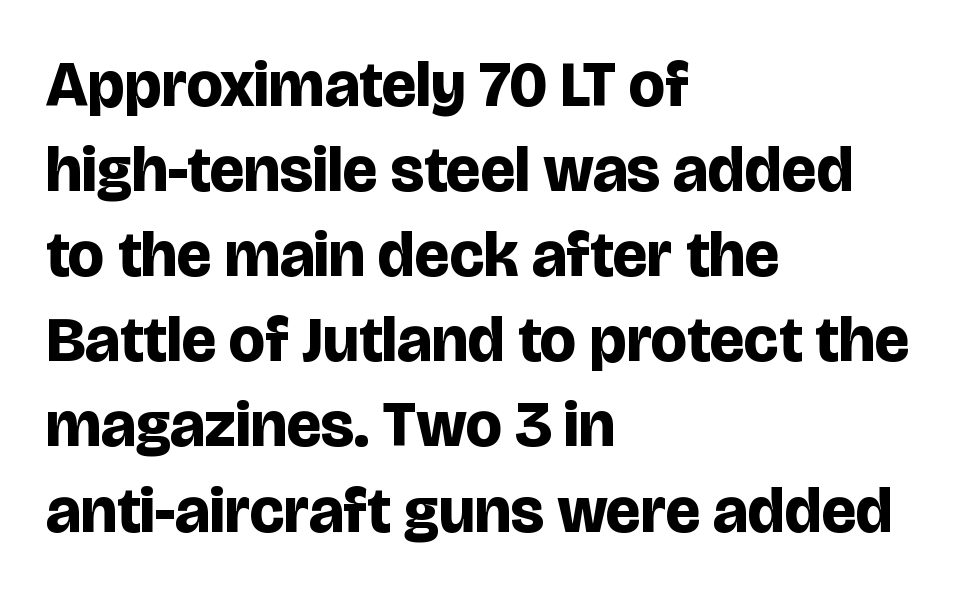
{"serif": "no", "italic": "no", "bold": "yes", "weight": "bold", "width": "normal", "stroke_contrast": "low", "x_height": "large", "monospaced": "no", "underline": "no", "align": "left", "line_spacing": "normal", "line_spacing_ratio": 1.33, "letter_spacing": "normal", "letter_spacing_em": 0.0, "glyph_px": 64}
